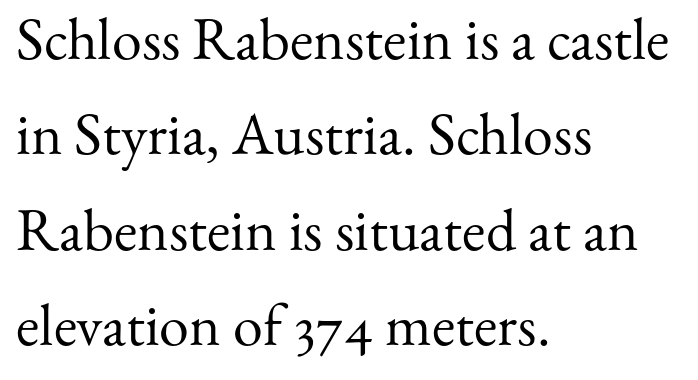
Q: Is the text bold? A: No.
Q: Is the text italic (slanted)? A: No, it is upright.
Q: Is the typeface a serif or a sans-serif typeface? A: Serif.
Q: Is the text underlined? A: No.
Q: How is the paragraph aligned? A: Left-aligned.
Q: Is the spacing between letters normal or unusually wide? A: Normal.
Q: Is the spacing between lines tight, normal or loose? A: Normal.
Q: Width (condensed, normal, or wide)? A: Normal.
Q: Stroke contrast? A: Medium.
Q: x-height? A: Small.
Q: Monospaced? A: No.
